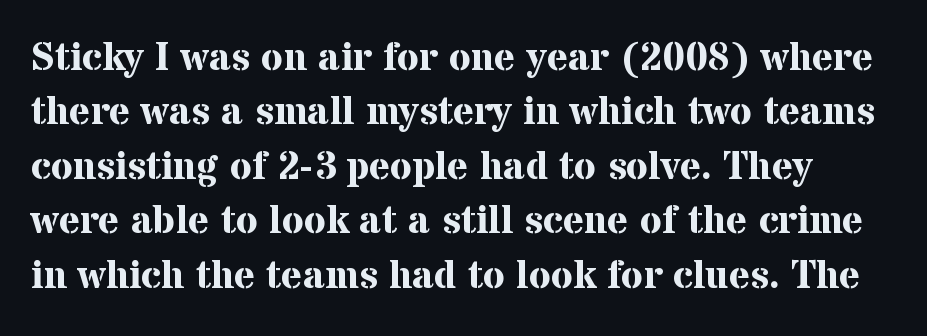
{"serif": "yes", "italic": "no", "bold": "yes", "weight": "bold", "width": "normal", "stroke_contrast": "medium", "x_height": "medium", "monospaced": "no", "underline": "no", "line_spacing": "normal", "line_spacing_ratio": 1.36, "letter_spacing": "normal", "letter_spacing_em": 0.0, "glyph_px": 40}
